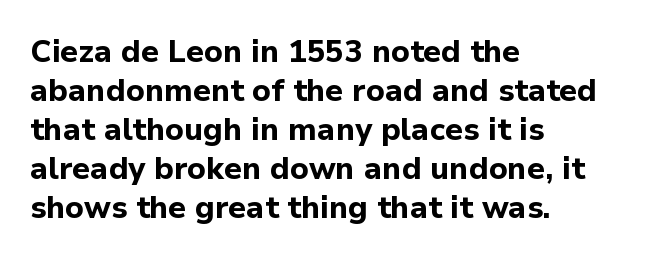
{"serif": "no", "italic": "no", "bold": "yes", "weight": "bold", "width": "normal", "stroke_contrast": "low", "x_height": "medium", "monospaced": "no", "underline": "no", "align": "left", "line_spacing": "normal", "line_spacing_ratio": 1.26, "letter_spacing": "normal", "letter_spacing_em": 0.0, "glyph_px": 31}
